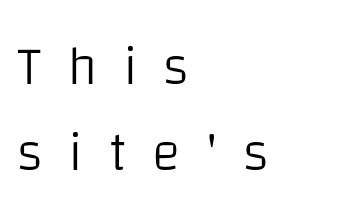
The image shows 54 px light sans-serif type, upright; set left-aligned, normal line spacing (1.6x), unusually wide letter spacing (+0.47 em), not underlined; low stroke contrast and a large x-height.
